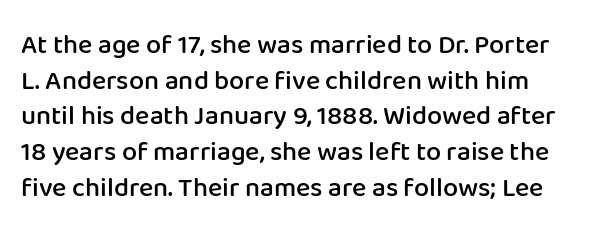
The image shows 27 px text type, upright; set normal line spacing (1.32x), normal letter spacing, not underlined.
